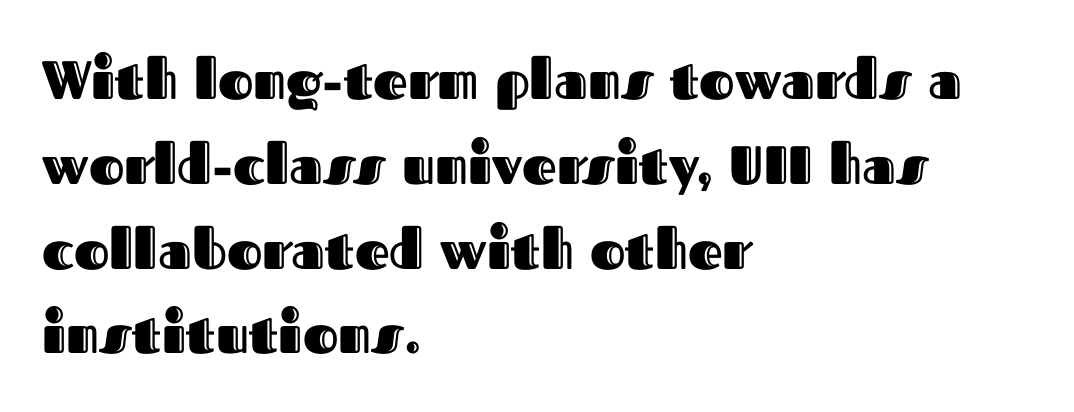
{"italic": "no", "width": "normal", "x_height": "medium", "monospaced": "no", "underline": "no", "align": "left", "line_spacing": "normal", "line_spacing_ratio": 1.57, "letter_spacing": "normal", "letter_spacing_em": 0.0, "glyph_px": 54}
